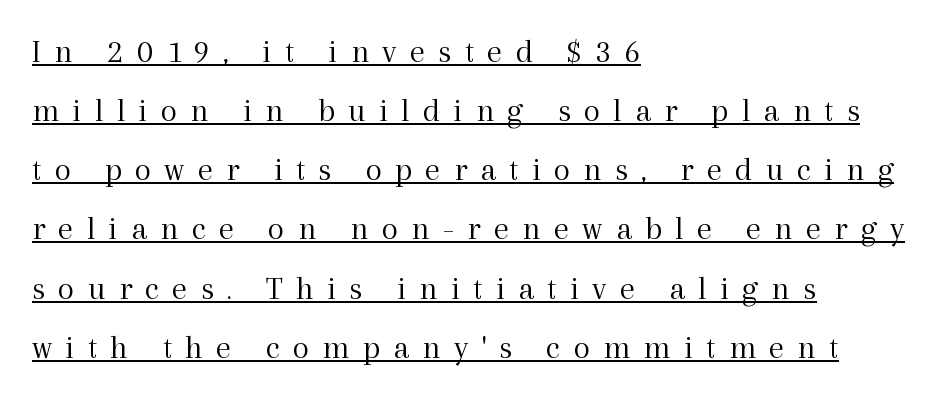
Bold? No — there's no thickening of the strokes. A typesetter would call this heavily tracked-out type. Observe the serifs anchoring each vertical stroke in this sample. Each line starts at the same left margin while the right side varies.
